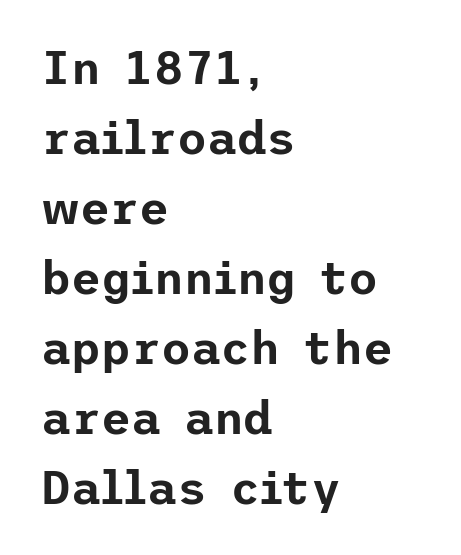
{"serif": "no", "italic": "no", "width": "normal", "stroke_contrast": "low", "x_height": "medium", "underline": "no", "align": "left", "line_spacing": "normal", "line_spacing_ratio": 1.52, "letter_spacing": "normal", "letter_spacing_em": 0.0, "glyph_px": 46}
